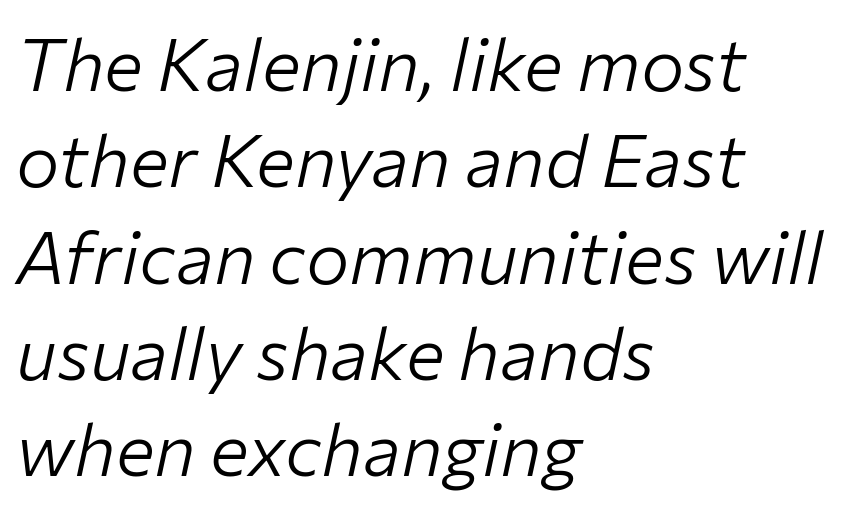
The image shows 73 px light type, italic (leaning right); set left-aligned, normal line spacing (1.32x), normal letter spacing, not underlined; low stroke contrast and a medium x-height.
